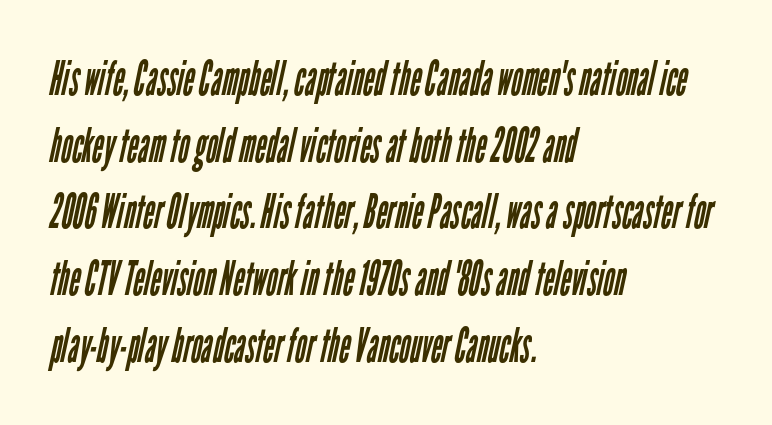
The strokes are not fattened; the text isn't bold. Compared with a centered layout, this one pins lines to the left instead. Has an underline been added? It has not. Each word holds together tightly as a unit, with standard inter-letter gaps.
